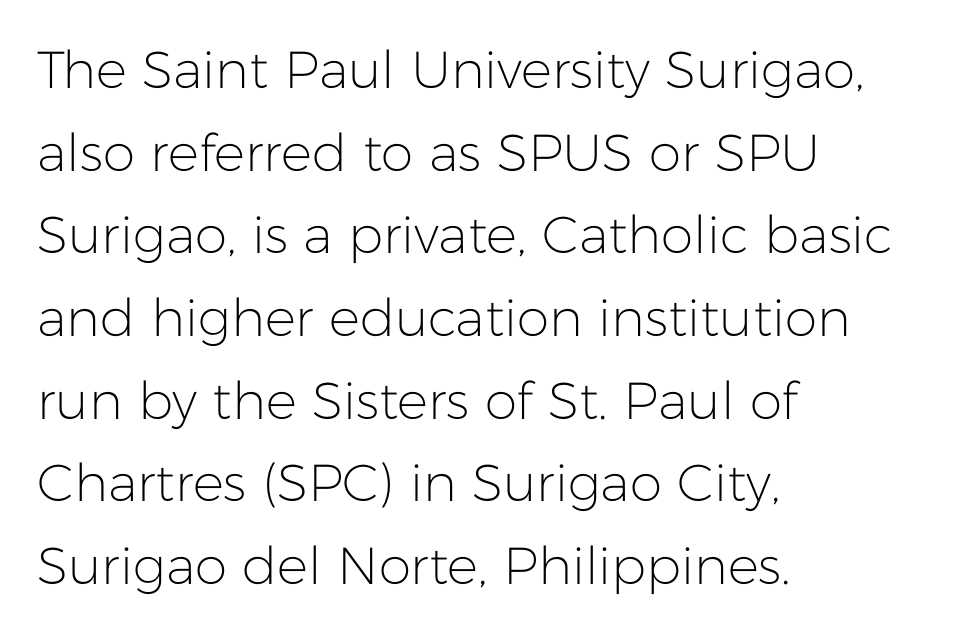
{"serif": "no", "italic": "no", "bold": "no", "weight": "light", "width": "normal", "stroke_contrast": "low", "x_height": "medium", "monospaced": "no", "underline": "no", "align": "left", "line_spacing": "normal", "line_spacing_ratio": 1.59, "letter_spacing": "normal", "letter_spacing_em": 0.0, "glyph_px": 52}
